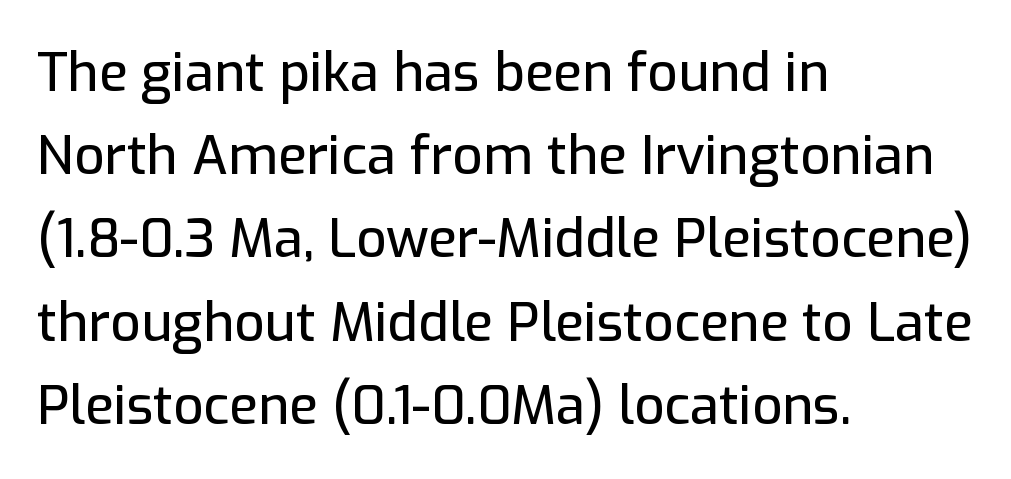
Glance below the letters and you will spot only blank space. The passage shown is typed in a proportional face where columns would drift. Characters remain perfectly vertical along every line. Is the letter spacing exaggerated? No — it looks like the ordinary default.
